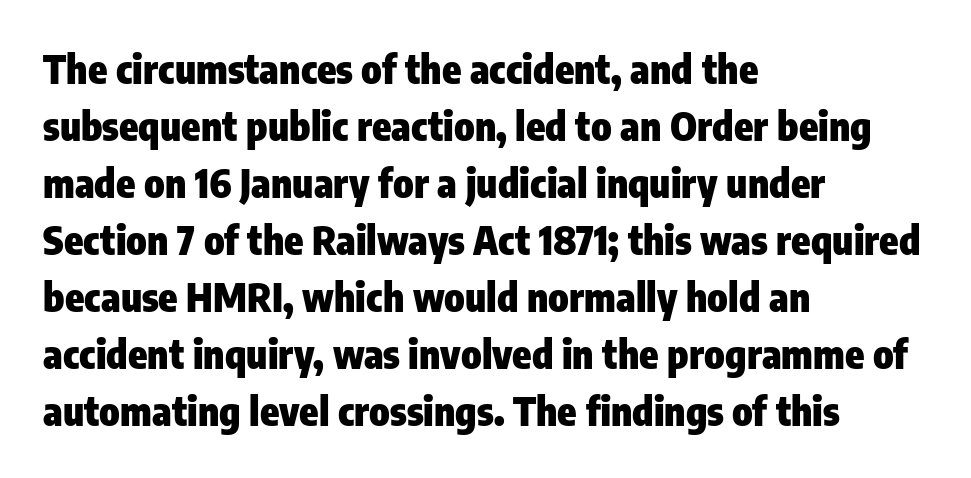
Evenly set lines give the paragraph a standard silhouette. How are the letters spaced? Ordinarily, with no added tracking. Nobody drew a line under any word here. Set as a true bold cut, around the 700 mark. Does the copy run flush right? No — it runs flush left. This is sans-serif lettering, the kind often seen on screens and signage.
